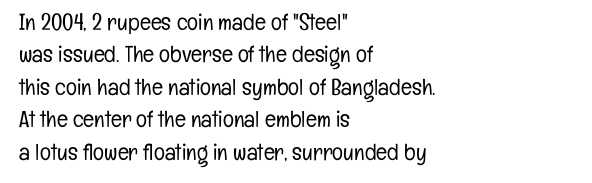
The tracking reads as untouched default to a designer's eye. Layout note: lines flush left. Students, observe: this is what conventionally led text looks like. Underline: absent.
